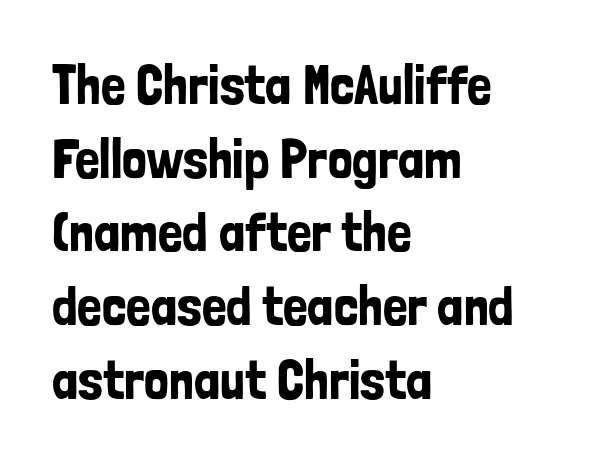
{"serif": "no", "italic": "no", "width": "condensed", "stroke_contrast": "low", "x_height": "medium", "monospaced": "no", "underline": "no", "align": "left", "line_spacing": "normal", "line_spacing_ratio": 1.34, "letter_spacing": "normal", "letter_spacing_em": 0.0, "glyph_px": 55}
